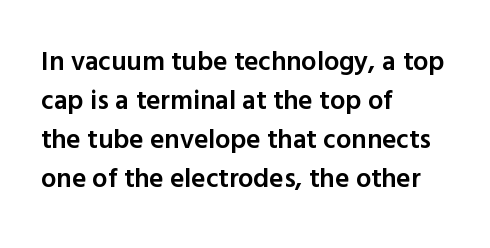
Horizontal alignment here is leftward, the default for most running prose. Semibold letterforms, between regular and bold. Each row of text sits above clean, open space. In terms of posture, this sample is upright. Rows of type keep a routine distance in the vertical direction.
